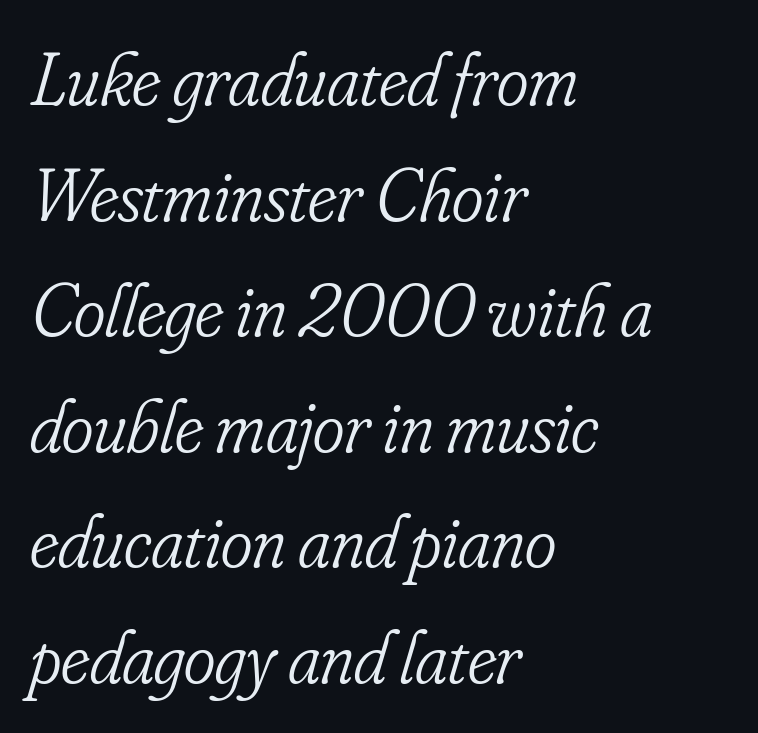
Q: Is the text bold? A: No.
Q: Is the text italic (slanted)? A: Yes, it leans right by about 16 degrees.
Q: Is the typeface a serif or a sans-serif typeface? A: Serif.
Q: Is the text underlined? A: No.
Q: How is the paragraph aligned? A: Left-aligned.
Q: Is the spacing between letters normal or unusually wide? A: Normal.
Q: Is the spacing between lines tight, normal or loose? A: Normal.
Q: Width (condensed, normal, or wide)? A: Condensed.
Q: Stroke contrast? A: Low.
Q: x-height? A: Small.
Q: Monospaced? A: No.
